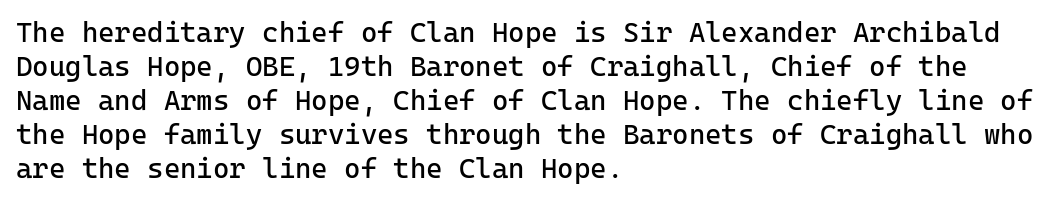
The passage shown is typeset with a sans-serif family. Caption: face not bold, strokes unweighted. In terms of letterspacing, this is plain default setting. A bare baseline throughout the passage.
